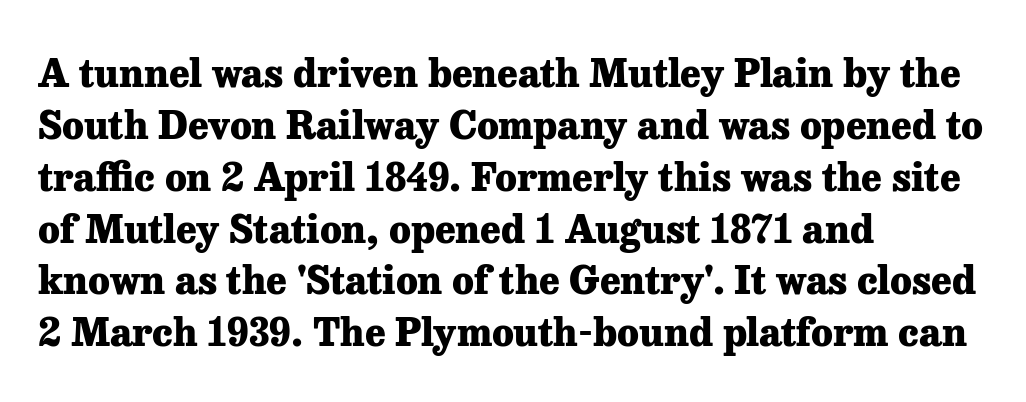
The image shows 39 px heavy serif type, upright; set left-aligned, normal line spacing (1.33x), normal letter spacing, not underlined; low stroke contrast and a medium x-height.
